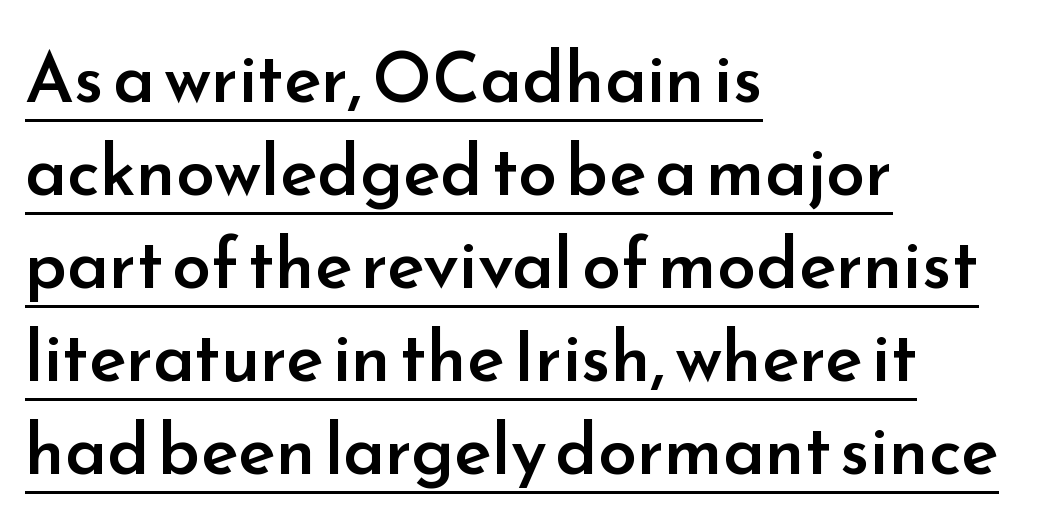
{"serif": "no", "italic": "no", "bold": "semi", "weight": "semibold", "width": "normal", "stroke_contrast": "low", "x_height": "small", "monospaced": "no", "underline": "yes", "align": "left", "line_spacing": "normal", "line_spacing_ratio": 1.33, "letter_spacing": "normal", "letter_spacing_em": 0.0, "glyph_px": 70}
